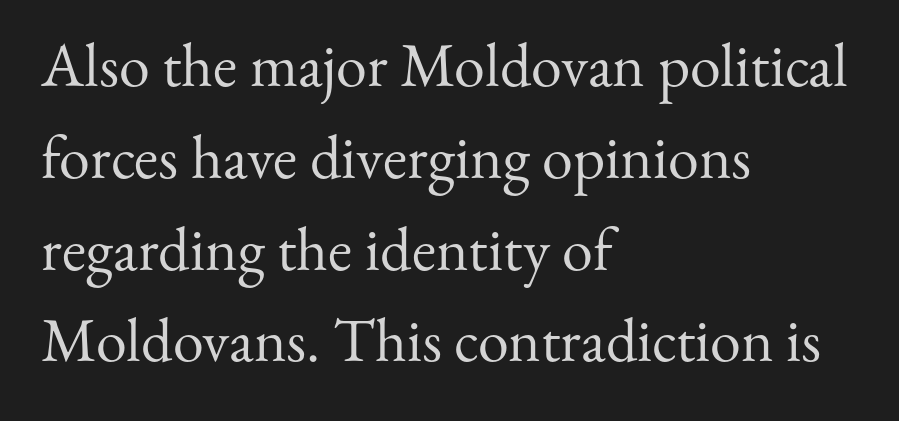
Casual observation: everything's shoved over to the left. Every character sits straight up, as roman type does. Stem width sits at or under what a default text font uses. The letterforms sit shoulder to shoulder at normal distance. These lines are rendered in a variable-pitch font.
